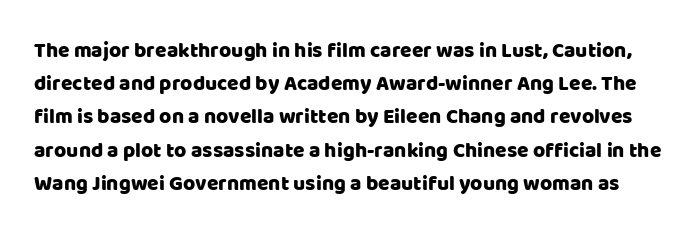
The image shows 21 px text type, upright; set normal line spacing (1.58x), normal letter spacing, not underlined.
